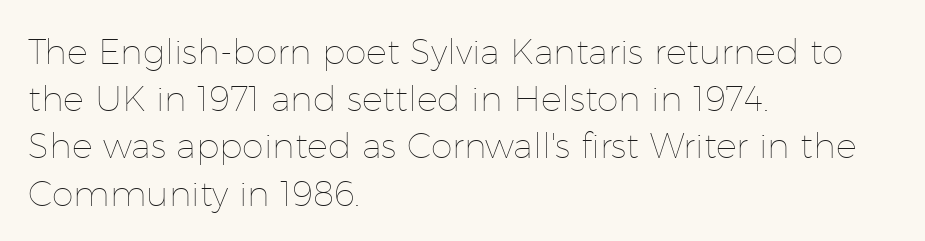
Q: Is the text bold? A: No.
Q: Is the text italic (slanted)? A: No, it is upright.
Q: Is the text underlined? A: No.
Q: How is the paragraph aligned? A: Left-aligned.
Q: Is the spacing between letters normal or unusually wide? A: Normal.
Q: Is the spacing between lines tight, normal or loose? A: Normal.
Q: Width (condensed, normal, or wide)? A: Normal.
Q: Stroke contrast? A: Low.
Q: x-height? A: Medium.
Q: Monospaced? A: No.
